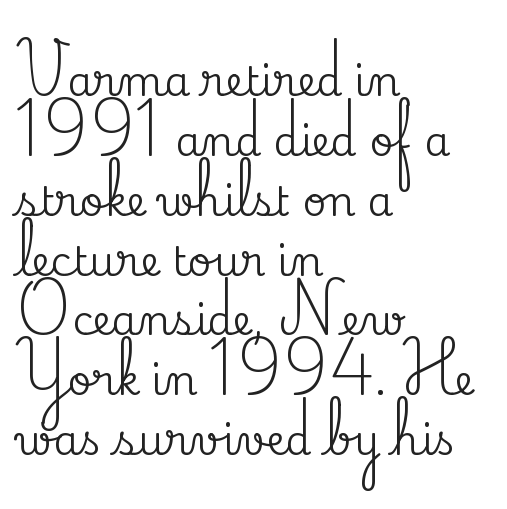
The rendering uses a moderate line-height, typical for paragraphs. Is this a fixed-width face? No — the glyphs have proportional, varying widths. You can tell it's not italic because the verticals are truly vertical. Descenders are the only things crossing below the line. There is no visible air inserted between adjacent glyphs.
